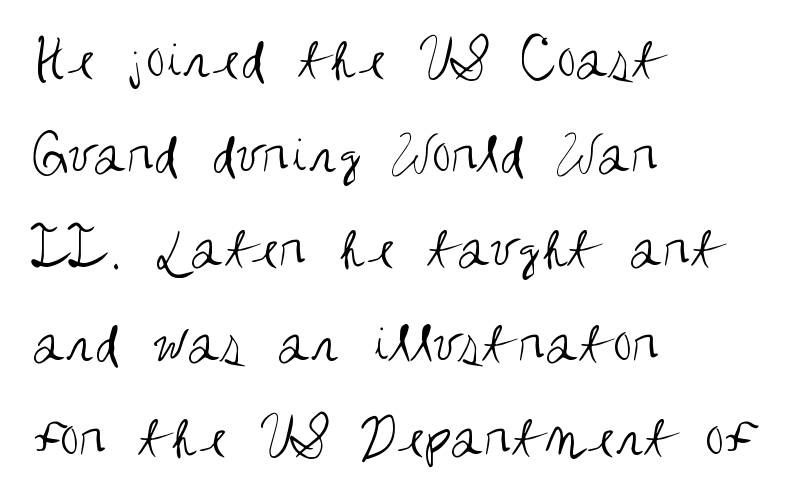
Q: Is the text bold? A: No.
Q: Is the typeface a serif or a sans-serif typeface? A: Sans-serif.
Q: Is the text underlined? A: No.
Q: How is the paragraph aligned? A: Left-aligned.
Q: Is the spacing between letters normal or unusually wide? A: Normal.
Q: Is the spacing between lines tight, normal or loose? A: Normal.
Q: Width (condensed, normal, or wide)? A: Condensed.
Q: Stroke contrast? A: Medium.
Q: x-height? A: Large.
Q: Monospaced? A: No.
